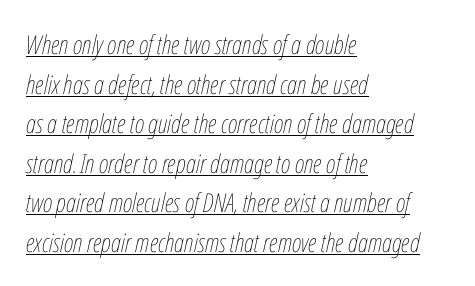
The axis of the letterforms is tilted away from vertical. Glance below the letters and you will spot a drawn line. The designer left line spacing at the default. The passage is arranged the way most books set body copy — flush left. Words appear dense and cohesive because spacing is normal. Weight: in the light-to-regular range.
